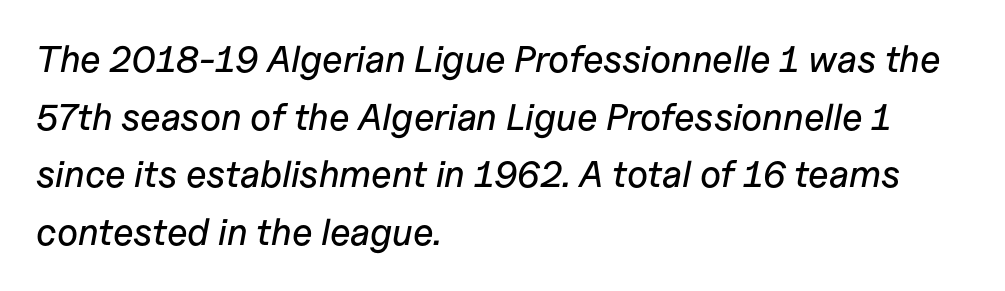
The image shows 37 px text type, italic (leaning right); set left-aligned, normal line spacing (1.56x), normal letter spacing, not underlined; low stroke contrast and a medium x-height.
